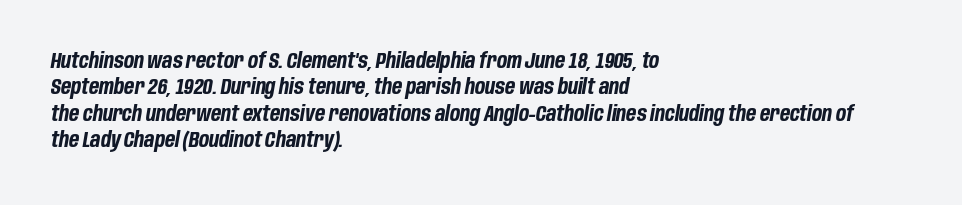
The image shows 21 px bold type, italic (leaning right); set left-aligned, normal line spacing (1.26x), normal letter spacing, not underlined.
